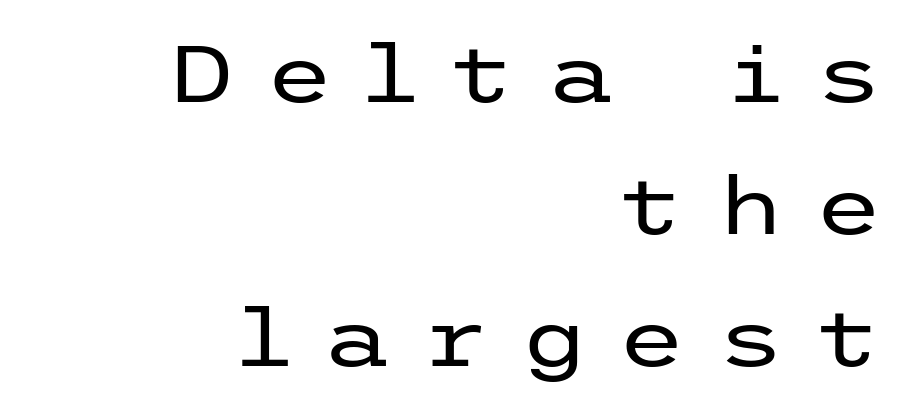
The image shows 79 px regular-weight, wide sans-serif type, upright; set right-aligned, normal line spacing (1.67x), unusually wide letter spacing (+0.37 em), not underlined; low stroke contrast and a medium x-height.
